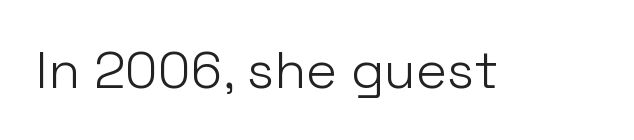
{"serif": "no", "italic": "no", "bold": "no", "weight": "light", "width": "normal", "stroke_contrast": "low", "x_height": "medium", "monospaced": "no", "underline": "no", "letter_spacing": "normal", "letter_spacing_em": 0.0, "glyph_px": 52}
